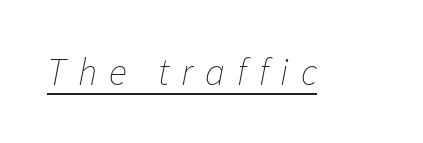
Q: Is the text bold? A: No.
Q: Is the text italic (slanted)? A: Yes, it leans right by about 11 degrees.
Q: Is the text underlined? A: Yes.
Q: Is the spacing between letters normal or unusually wide? A: Unusually wide.
Q: Width (condensed, normal, or wide)? A: Normal.
Q: Stroke contrast? A: Low.
Q: x-height? A: Medium.
Q: Monospaced? A: No.
